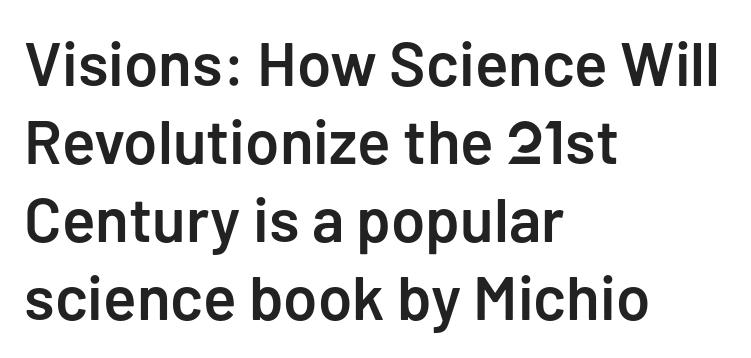
Q: Is the text bold? A: Semi-bold.
Q: Is the text italic (slanted)? A: No, it is upright.
Q: Is the typeface a serif or a sans-serif typeface? A: Sans-serif.
Q: Is the text underlined? A: No.
Q: How is the paragraph aligned? A: Left-aligned.
Q: Is the spacing between letters normal or unusually wide? A: Normal.
Q: Is the spacing between lines tight, normal or loose? A: Normal.
Q: Width (condensed, normal, or wide)? A: Normal.
Q: Stroke contrast? A: Low.
Q: x-height? A: Medium.
Q: Monospaced? A: No.
